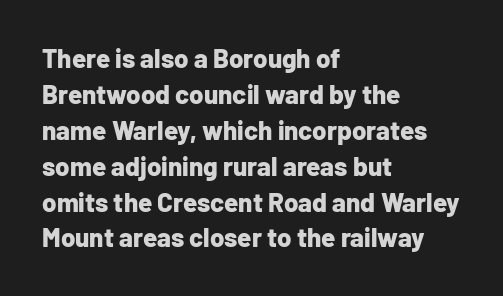
{"italic": "no", "bold": "yes", "underline": "no", "align": "left", "line_spacing": "normal", "line_spacing_ratio": 1.38, "letter_spacing": "normal", "letter_spacing_em": 0.0, "glyph_px": 26}
